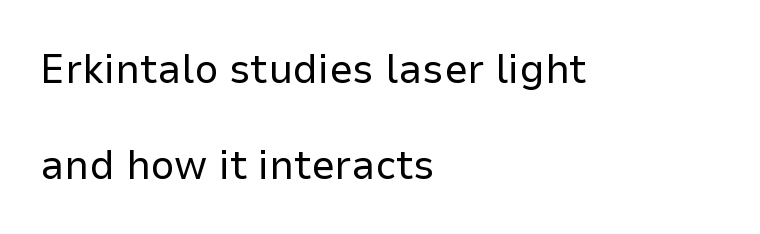
Q: Is the text bold? A: No.
Q: Is the text italic (slanted)? A: No, it is upright.
Q: Is the typeface a serif or a sans-serif typeface? A: Sans-serif.
Q: Is the text underlined? A: No.
Q: How is the paragraph aligned? A: Left-aligned.
Q: Is the spacing between letters normal or unusually wide? A: Normal.
Q: Is the spacing between lines tight, normal or loose? A: Loose.
Q: Width (condensed, normal, or wide)? A: Normal.
Q: Stroke contrast? A: Low.
Q: x-height? A: Medium.
Q: Monospaced? A: No.
